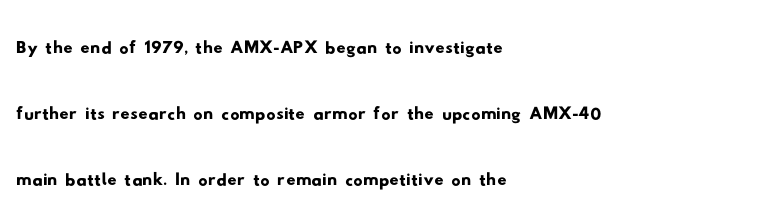
Spacing verdict: proportional, widths tailored to each character. The horizontal fit of the characters is conventional and even. The passage shown is not underscored anywhere. The rag falls on the right side of this text block.
